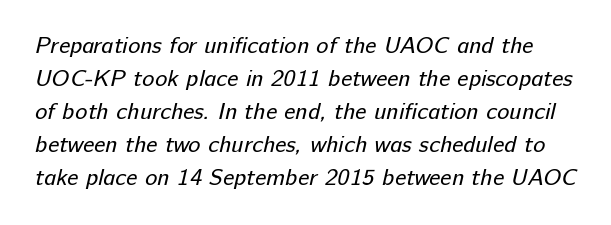
{"bold": "no", "underline": "no", "line_spacing": "normal", "line_spacing_ratio": 1.44, "letter_spacing": "normal", "letter_spacing_em": 0.0, "glyph_px": 23}
